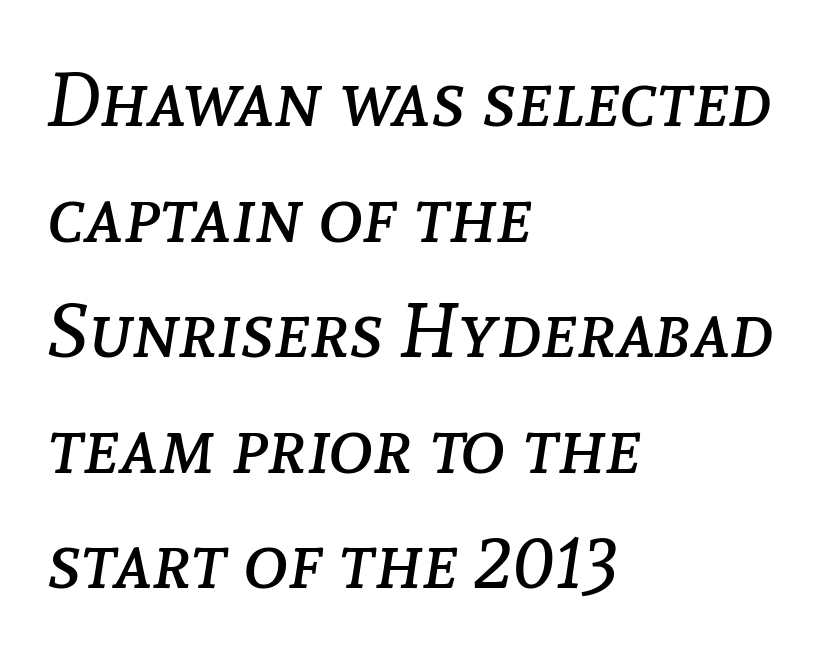
{"italic": "yes", "lean": "right", "slant_degrees": 8, "bold": "no", "weight": "regular", "width": "normal", "stroke_contrast": "low", "x_height": "medium", "monospaced": "no", "underline": "no", "align": "left", "line_spacing": "normal", "line_spacing_ratio": 1.52, "letter_spacing": "normal", "letter_spacing_em": 0.0, "glyph_px": 76}
